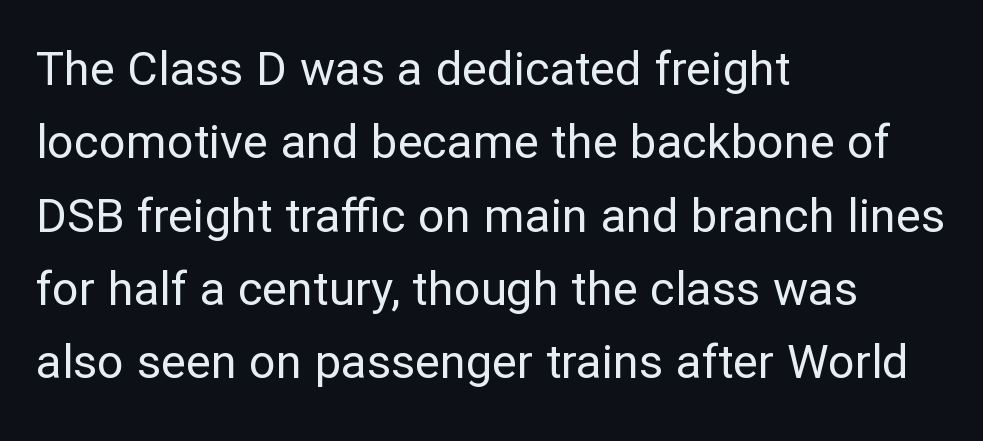
{"serif": "no", "italic": "no", "bold": "no", "weight": "regular", "width": "normal", "stroke_contrast": "low", "x_height": "medium", "monospaced": "no", "underline": "no", "align": "left", "line_spacing": "normal", "line_spacing_ratio": 1.56, "letter_spacing": "normal", "letter_spacing_em": 0.0, "glyph_px": 47}
